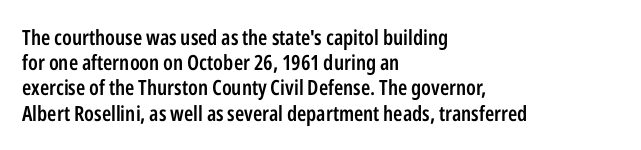
Stems and bowls a touch heavier than normal — semibold. This sample uses plain, unmodified letter spacing. The text block is weighted toward the left margin, trailing off unevenly rightward. Do the letters lean? They stand straight. Beneath every word, the page is bare.
